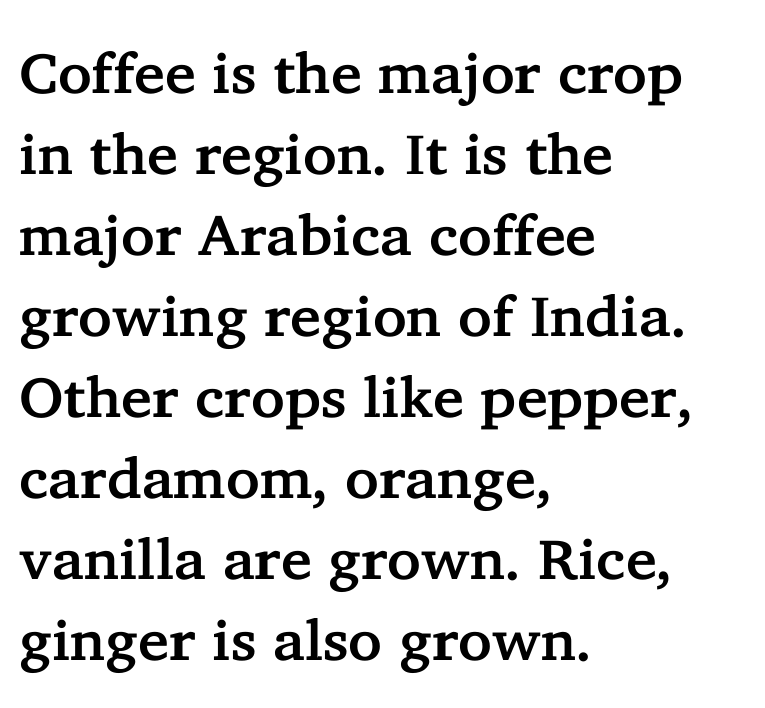
The image shows 57 px serif type, upright; set left-aligned, normal line spacing (1.42x), normal letter spacing, not underlined; low stroke contrast and a medium x-height.
